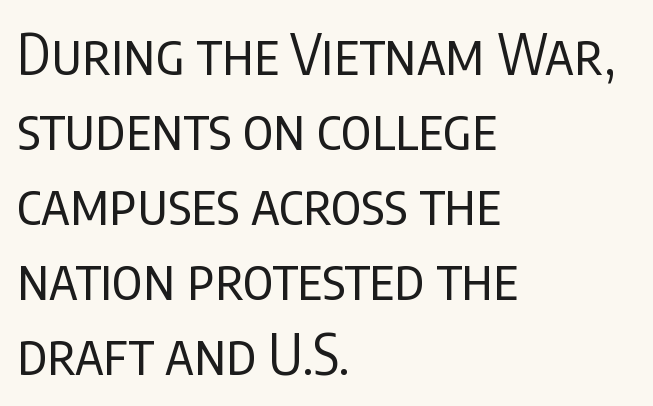
{"serif": "no", "italic": "no", "bold": "no", "weight": "regular", "width": "condensed", "stroke_contrast": "low", "x_height": "large", "monospaced": "no", "underline": "no", "align": "left", "line_spacing": "normal", "line_spacing_ratio": 1.34, "letter_spacing": "normal", "letter_spacing_em": 0.0, "glyph_px": 56}
